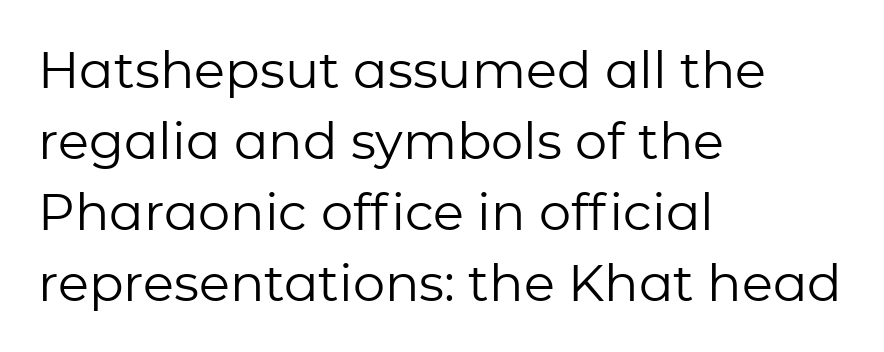
This rendering uses left alignment, leaving the right contour irregular. Ordinary non-slanted type is in use. This sample has the flowing, uneven cadence of proportional lettering. The glyphs in this specimen are sans serif. The cut favours lightness, reaching ordinary text weight at its darkest. The space beneath each line is pristine and unruled.
